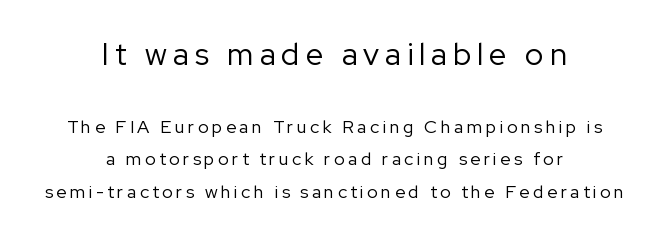
{"serif": "no", "italic": "no", "bold": "no", "weight": "regular", "width": "normal", "stroke_contrast": "low", "x_height": "medium", "monospaced": "no", "underline": "no", "align": "center", "line_spacing_ratio": 1.81, "larger_block": "first", "size_ratio": 1.72, "glyph_px": 31}
